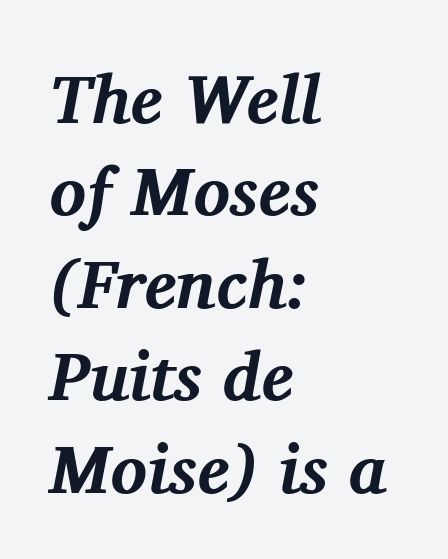
Q: Is the text bold? A: Yes.
Q: Is the text italic (slanted)? A: Yes, it leans right by about 11 degrees.
Q: Is the typeface a serif or a sans-serif typeface? A: Serif.
Q: Is the text underlined? A: No.
Q: How is the paragraph aligned? A: Left-aligned.
Q: Is the spacing between letters normal or unusually wide? A: Normal.
Q: Is the spacing between lines tight, normal or loose? A: Normal.
Q: Width (condensed, normal, or wide)? A: Normal.
Q: Stroke contrast? A: Medium.
Q: x-height? A: Medium.
Q: Monospaced? A: No.
